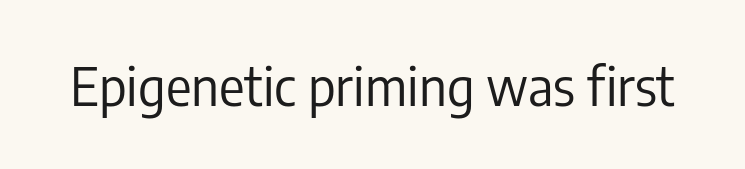
Q: Is the text bold? A: No.
Q: Is the text italic (slanted)? A: No, it is upright.
Q: Is the typeface a serif or a sans-serif typeface? A: Sans-serif.
Q: Is the text underlined? A: No.
Q: Is the spacing between letters normal or unusually wide? A: Normal.
Q: Width (condensed, normal, or wide)? A: Condensed.
Q: Stroke contrast? A: Low.
Q: x-height? A: Medium.
Q: Monospaced? A: No.
